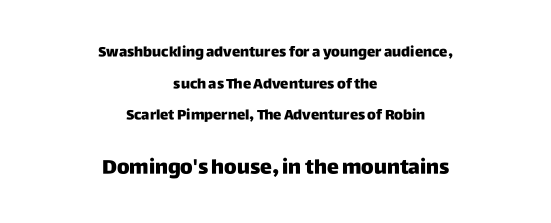
Q: Is the text italic (slanted)? A: No, it is upright.
Q: Is the text underlined? A: No.
Q: How is the paragraph aligned? A: Centered.
Q: Is the spacing between letters normal or unusually wide? A: Normal.
Q: Is the spacing between lines tight, normal or loose? A: Loose.
Q: Which block of text is set in a larger size, the first (top) or the second (bottom)? A: The second (bottom) one.
